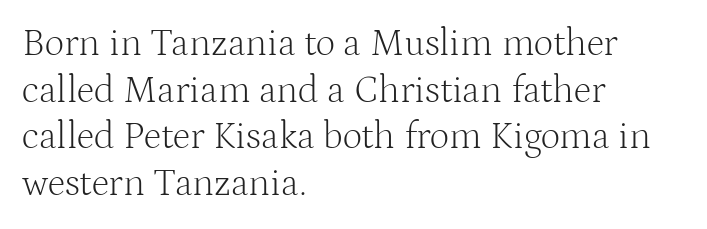
{"serif": "yes", "italic": "no", "bold": "no", "weight": "light", "width": "normal", "stroke_contrast": "medium", "x_height": "medium", "monospaced": "no", "underline": "no", "align": "left", "line_spacing_ratio": 1.23, "letter_spacing": "normal", "letter_spacing_em": 0.0, "glyph_px": 38}
